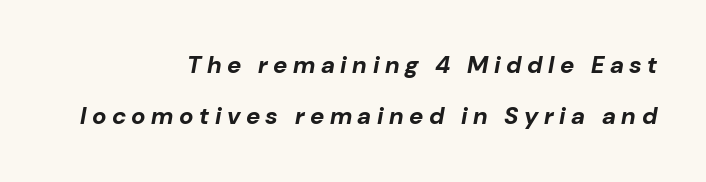
{"italic": "yes", "lean": "right", "slant_degrees": 10, "bold": "yes", "underline": "no", "align": "right", "line_spacing": "loose", "line_spacing_ratio": 2.13, "letter_spacing": "wide", "letter_spacing_em": 0.23, "glyph_px": 24}
